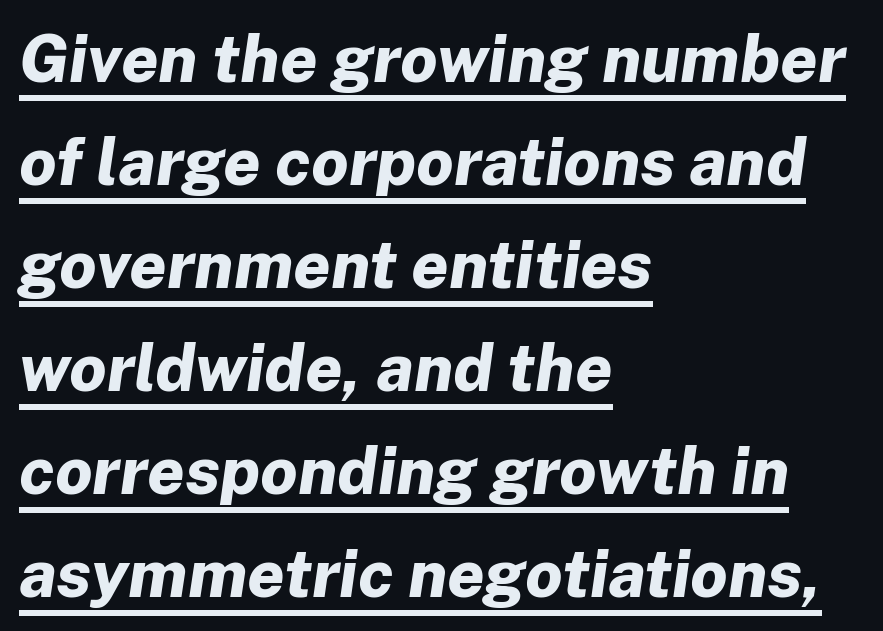
Style check: oblique. Is there much room between lines? A standard amount, neither cramped nor airy. Spacing verdict: proportional, widths tailored to each character. The string is rendered with underlining switched on. Set as a true bold cut, around the 700 mark.
